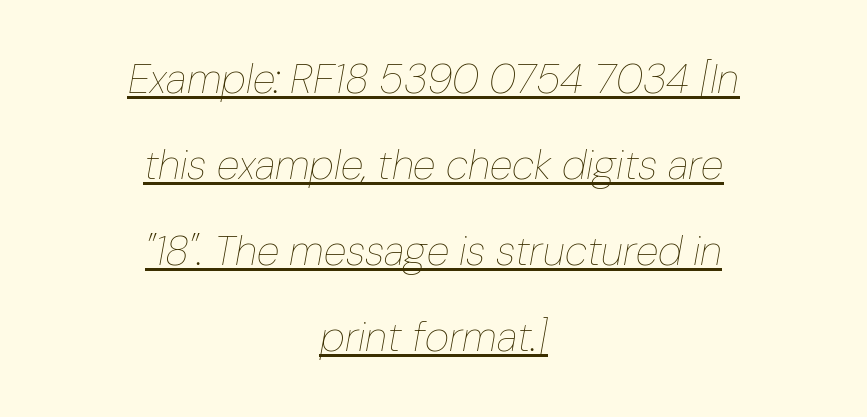
Character widths vary here, with narrow letters taking less room than wide ones. A typesetter would mark this as italic. This sample is center-justified, so both line endings float freely. Stems and bowls with no extra thickness — not bold. The letterforms sit shoulder to shoulder at normal distance. Whoever set this chose breathing room over compactness in the vertical rhythm.
